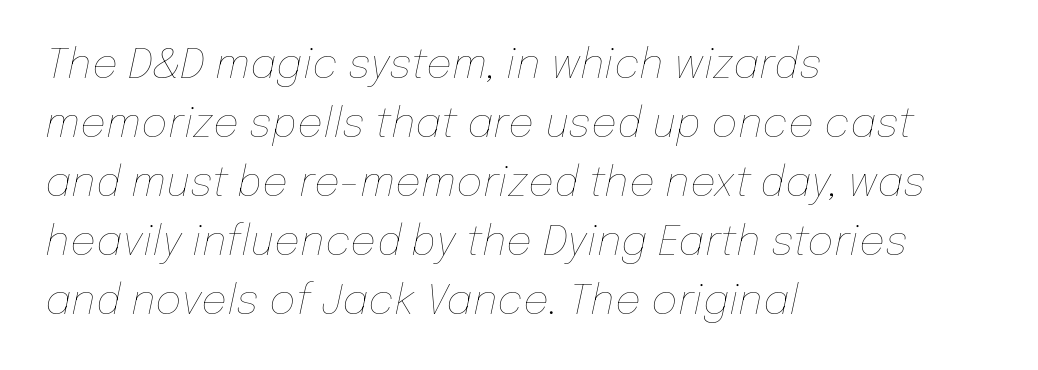
{"italic": "yes", "lean": "right", "slant_degrees": 12, "bold": "no", "weight": "thin", "width": "normal", "stroke_contrast": "low", "x_height": "medium", "monospaced": "no", "underline": "no", "align": "left", "line_spacing": "normal", "line_spacing_ratio": 1.44, "letter_spacing": "normal", "letter_spacing_em": 0.0, "glyph_px": 41}
